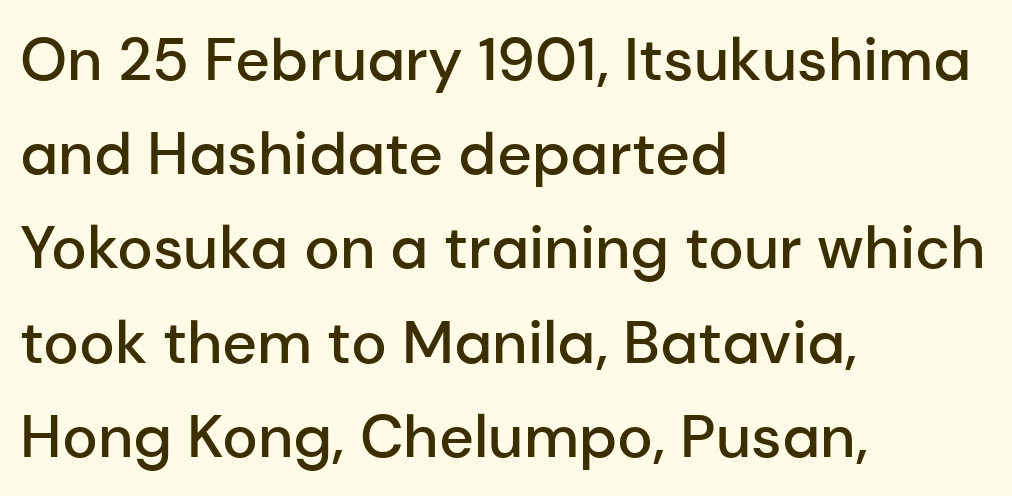
Spacing verdict: proportional, widths tailored to each character. This rendering leaves character spacing at its baseline value. A sans-serif font was chosen for this passage. When letters stand straight like this, we call the style roman or upright. These words are printed semibold, heavier than regular yet not bold. The rendering uses a moderate line-height, typical for paragraphs.
